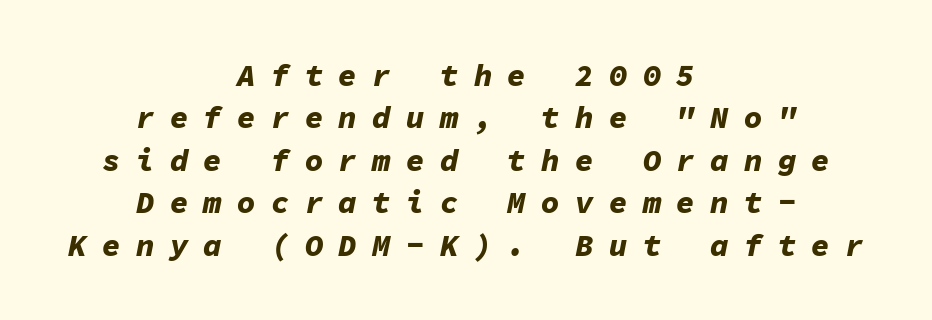
Q: Is the text bold? A: Yes.
Q: Is the text italic (slanted)? A: Yes, it leans right by about 11 degrees.
Q: Is the text underlined? A: No.
Q: How is the paragraph aligned? A: Centered.
Q: Is the spacing between letters normal or unusually wide? A: Unusually wide.
Q: Is the spacing between lines tight, normal or loose? A: Normal.
Q: Width (condensed, normal, or wide)? A: Normal.
Q: Stroke contrast? A: Low.
Q: x-height? A: Medium.
Q: Monospaced? A: Yes.
